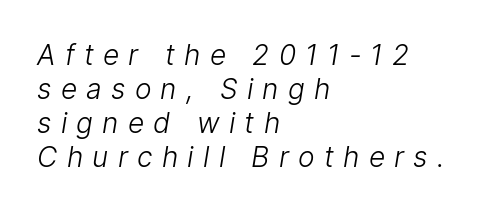
The image shows 28 px light sans-serif type; set left-aligned, line spacing 1.22x, unusually wide letter spacing (+0.33 em), not underlined; low stroke contrast and a medium x-height.
